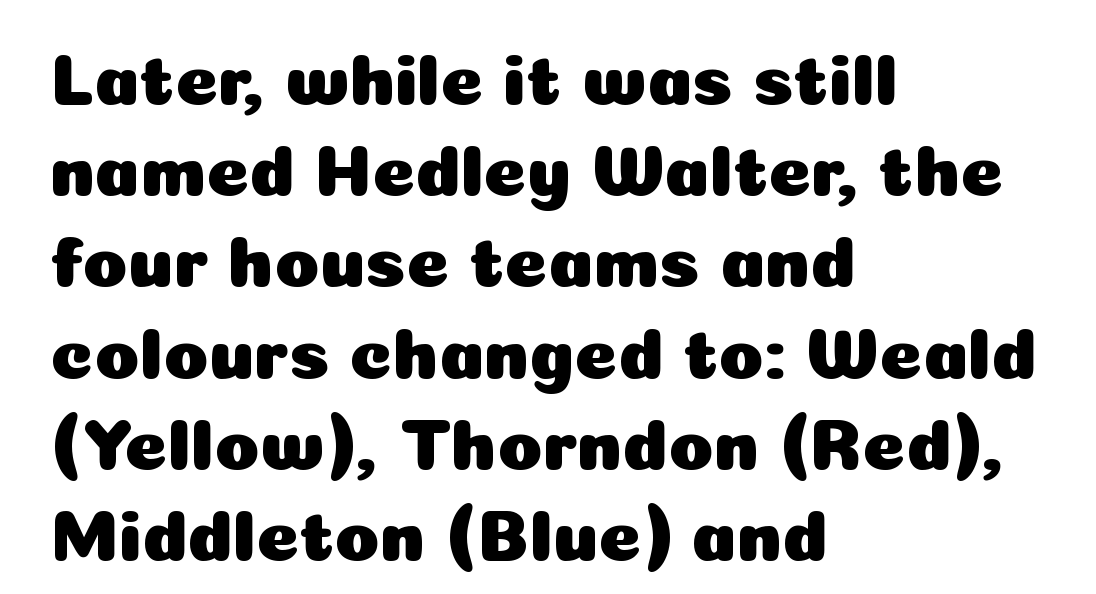
The image shows 73 px sans-serif type, upright; set left-aligned, normal line spacing (1.25x), normal letter spacing, not underlined; low stroke contrast and a medium x-height.
